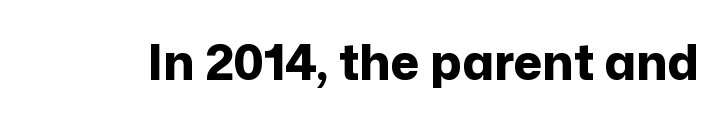
{"serif": "no", "italic": "no", "bold": "yes", "weight": "bold", "width": "normal", "stroke_contrast": "low", "x_height": "medium", "monospaced": "no", "underline": "no", "letter_spacing": "normal", "letter_spacing_em": 0.0, "glyph_px": 49}
